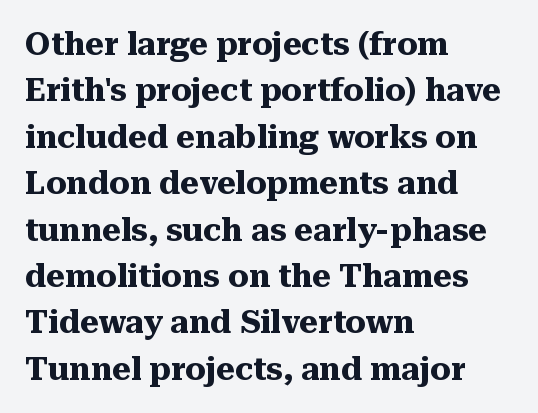
{"serif": "yes", "italic": "no", "bold": "yes", "weight": "heavy", "width": "normal", "stroke_contrast": "medium", "x_height": "medium", "monospaced": "no", "underline": "no", "align": "left", "line_spacing": "normal", "line_spacing_ratio": 1.45, "letter_spacing": "normal", "letter_spacing_em": 0.0, "glyph_px": 32}
